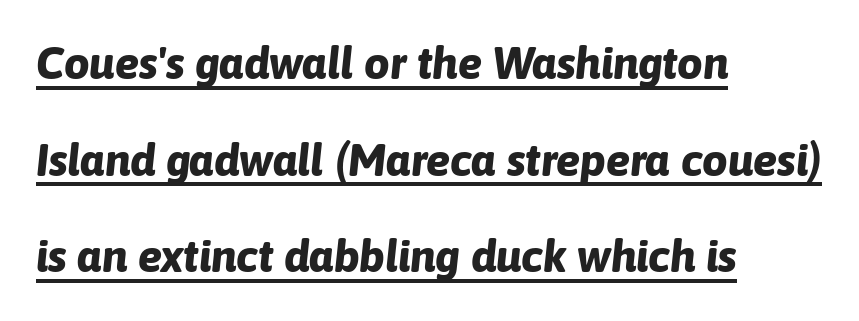
Q: Is the text bold? A: Yes.
Q: Is the text italic (slanted)? A: Yes, it leans right by about 6 degrees.
Q: Is the text underlined? A: Yes.
Q: How is the paragraph aligned? A: Left-aligned.
Q: Is the spacing between letters normal or unusually wide? A: Normal.
Q: Is the spacing between lines tight, normal or loose? A: Loose.
Q: Width (condensed, normal, or wide)? A: Normal.
Q: Stroke contrast? A: Low.
Q: x-height? A: Medium.
Q: Monospaced? A: No.
